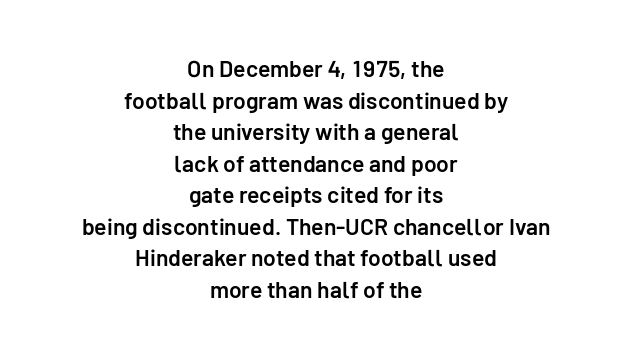
The image shows 23 px text type, upright; set centered, normal line spacing (1.37x), normal letter spacing, not underlined.
